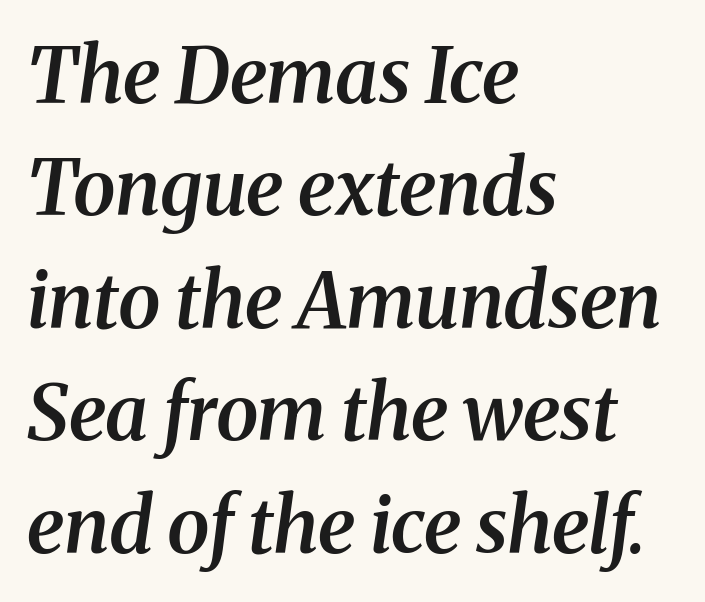
{"serif": "yes", "italic": "yes", "lean": "right", "slant_degrees": 8, "bold": "semi", "weight": "semibold", "width": "normal", "stroke_contrast": "medium", "x_height": "medium", "monospaced": "no", "underline": "no", "align": "left", "line_spacing": "normal", "line_spacing_ratio": 1.46, "letter_spacing": "normal", "letter_spacing_em": 0.0, "glyph_px": 77}
